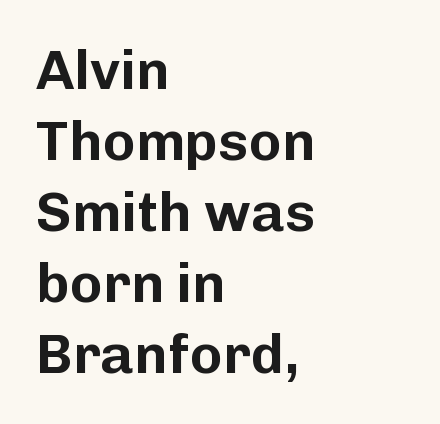
Q: Is the text italic (slanted)? A: No, it is upright.
Q: Is the typeface a serif or a sans-serif typeface? A: Sans-serif.
Q: Is the text underlined? A: No.
Q: How is the paragraph aligned? A: Left-aligned.
Q: Is the spacing between letters normal or unusually wide? A: Normal.
Q: Is the spacing between lines tight, normal or loose? A: Normal.
Q: Width (condensed, normal, or wide)? A: Normal.
Q: Stroke contrast? A: Low.
Q: x-height? A: Medium.
Q: Monospaced? A: No.
